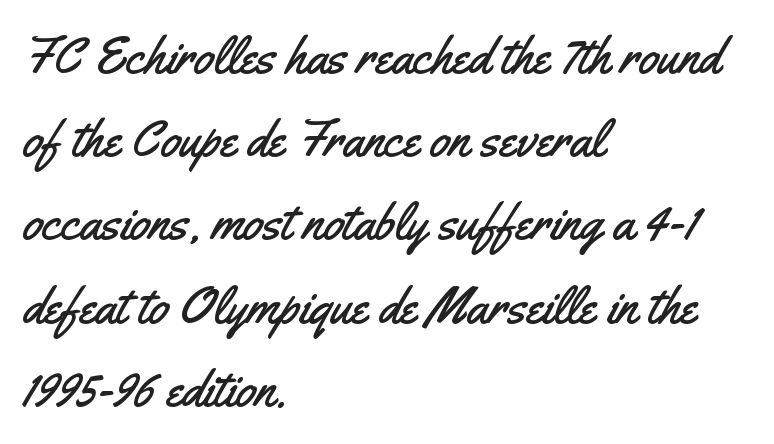
{"serif": "no", "width": "condensed", "stroke_contrast": "medium", "x_height": "small", "monospaced": "no", "underline": "no", "align": "left", "line_spacing": "normal", "line_spacing_ratio": 1.6, "letter_spacing": "normal", "letter_spacing_em": 0.0, "glyph_px": 52}
